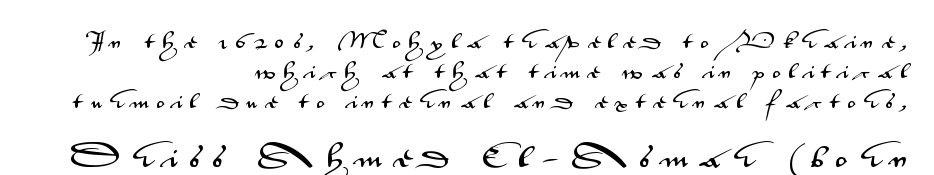
The image shows 25 px text type; set right-aligned, line spacing 1.77x, unusually wide letter spacing (+0.48 em), not underlined; the second (bottom) block is 1.47x larger.
